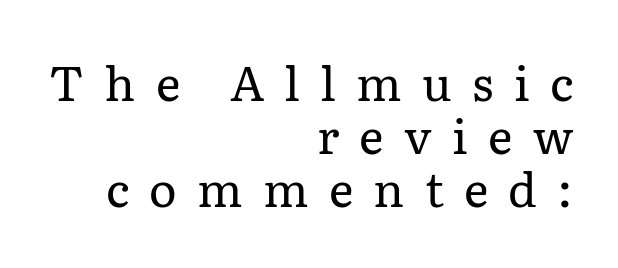
{"serif": "yes", "italic": "no", "bold": "no", "weight": "regular", "width": "normal", "stroke_contrast": "low", "x_height": "medium", "monospaced": "no", "underline": "no", "align": "right", "line_spacing": "tight", "line_spacing_ratio": 1.13, "letter_spacing": "wide", "letter_spacing_em": 0.43, "glyph_px": 47}
